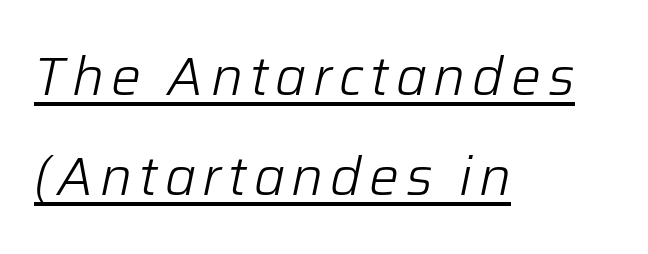
Q: Is the text bold? A: No.
Q: Is the text italic (slanted)? A: Yes, it leans right by about 12 degrees.
Q: Is the text underlined? A: Yes.
Q: How is the paragraph aligned? A: Left-aligned.
Q: Width (condensed, normal, or wide)? A: Normal.
Q: Stroke contrast? A: Low.
Q: x-height? A: Medium.
Q: Monospaced? A: No.
